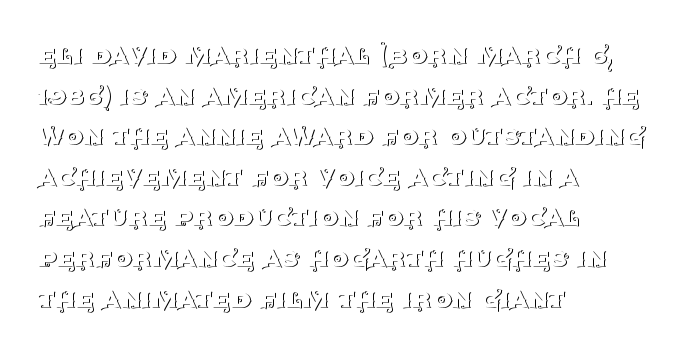
Q: Is the text bold? A: No.
Q: Is the text italic (slanted)? A: No, it is upright.
Q: Is the typeface a serif or a sans-serif typeface? A: Serif.
Q: Is the text underlined? A: No.
Q: How is the paragraph aligned? A: Left-aligned.
Q: Is the spacing between letters normal or unusually wide? A: Normal.
Q: Is the spacing between lines tight, normal or loose? A: Normal.
Q: Width (condensed, normal, or wide)? A: Normal.
Q: Stroke contrast? A: Medium.
Q: x-height? A: Large.
Q: Monospaced? A: No.
